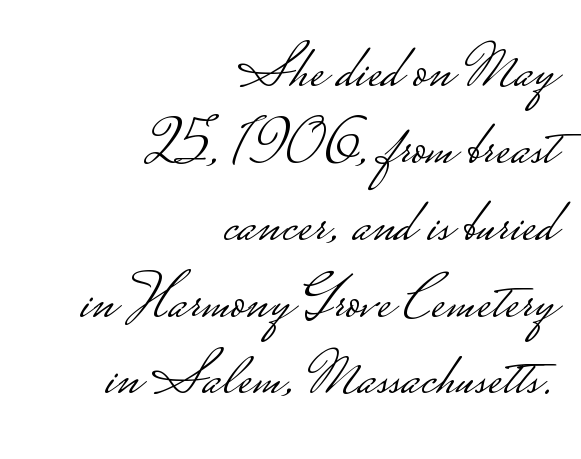
{"serif": "no", "bold": "no", "weight": "light", "width": "wide", "stroke_contrast": "low", "monospaced": "no", "underline": "no", "align": "right", "line_spacing_ratio": 1.22, "letter_spacing": "normal", "letter_spacing_em": 0.0, "glyph_px": 63}
